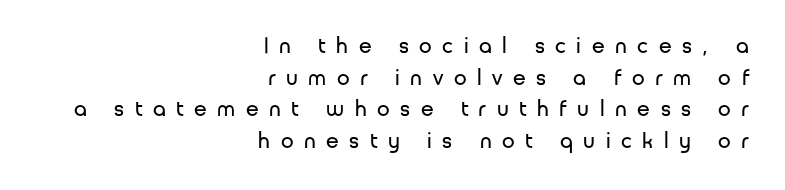
{"italic": "no", "bold": "no", "underline": "no", "align": "right", "line_spacing": "normal", "line_spacing_ratio": 1.37, "letter_spacing": "wide", "letter_spacing_em": 0.46, "glyph_px": 23}
